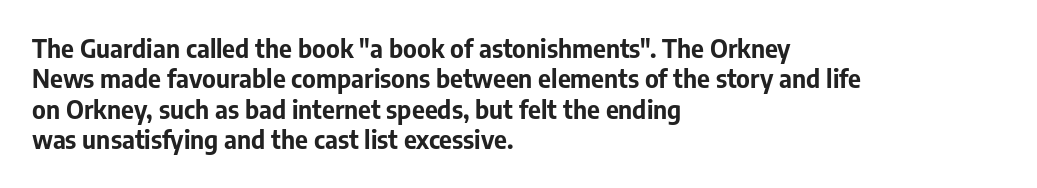
The image shows 25 px bold type, upright; set left-aligned, line spacing 1.22x, normal letter spacing, not underlined.
